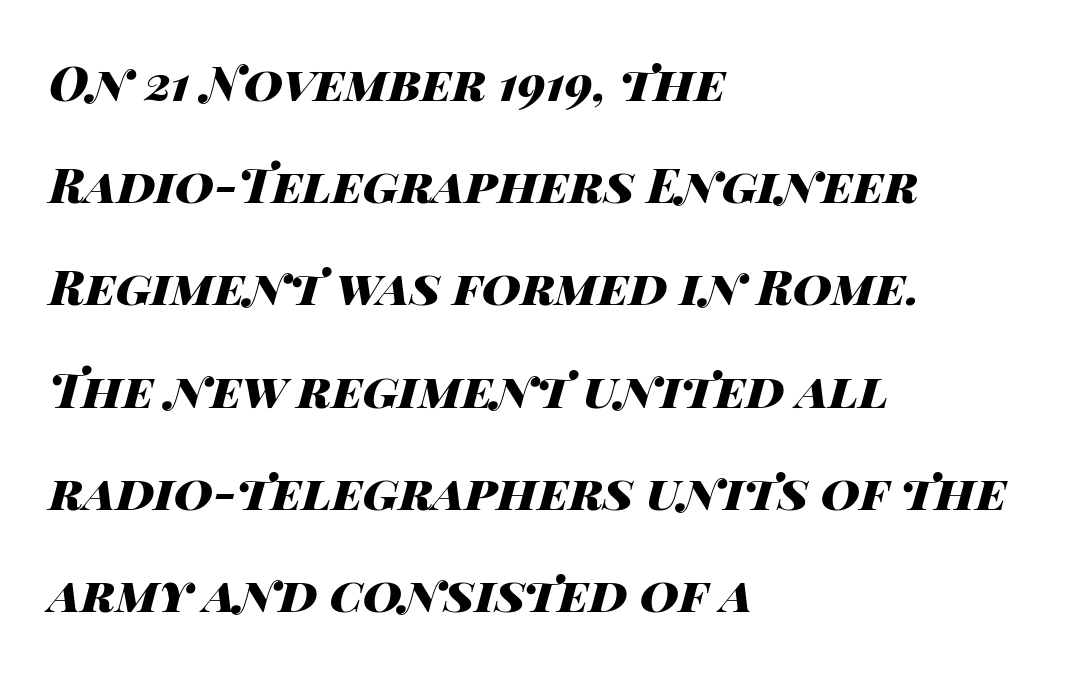
Notice how the passage keeps a crisp vertical edge on the left only. This is heavy type, rendered in bold. A bare baseline throughout the passage. These lines are rendered in a variable-pitch font. Students, observe: this is what heavily led, spacious text looks like. In terms of posture, this sample is oblique.
